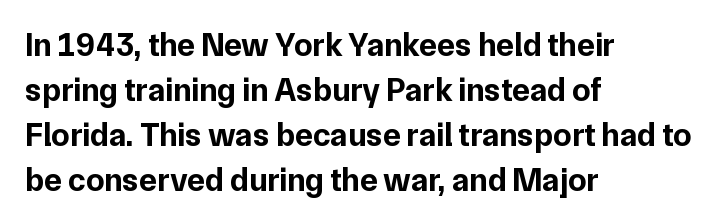
Line beginnings align vertically; line endings do not. Vertical spacing — default. Default kerning and tracking; the words read as compact shapes. Type without underlining. Unlike a traditional serif, this face leaves its strokes unadorned. Strong, thick strokes mark this as bold type.
